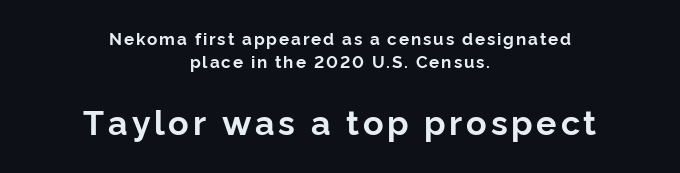
Q: Is the text bold? A: Yes.
Q: Is the text italic (slanted)? A: No, it is upright.
Q: Is the typeface a serif or a sans-serif typeface? A: Sans-serif.
Q: Is the text underlined? A: No.
Q: How is the paragraph aligned? A: Centered.
Q: Is the spacing between lines tight, normal or loose? A: Normal.
Q: Which block of text is set in a larger size, the first (top) or the second (bottom)? A: The second (bottom) one.
Q: Width (condensed, normal, or wide)? A: Normal.
Q: Stroke contrast? A: Low.
Q: x-height? A: Medium.
Q: Monospaced? A: No.
